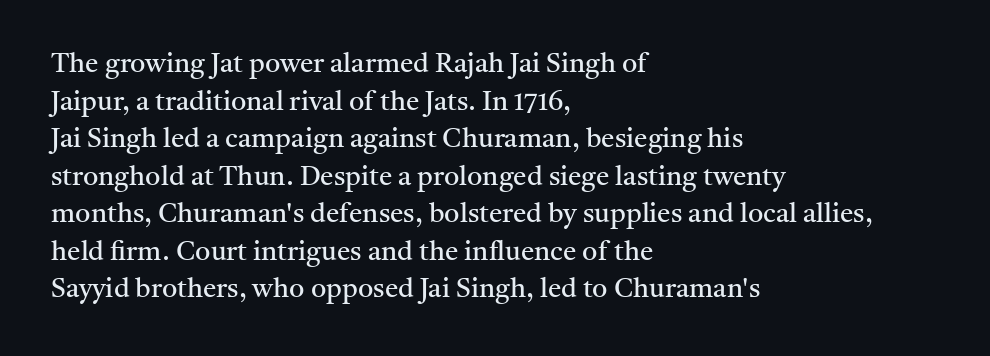
Q: Is the text bold? A: No.
Q: Is the text italic (slanted)? A: No, it is upright.
Q: Is the text underlined? A: No.
Q: How is the paragraph aligned? A: Left-aligned.
Q: Is the spacing between letters normal or unusually wide? A: Normal.
Q: Is the spacing between lines tight, normal or loose? A: Normal.
